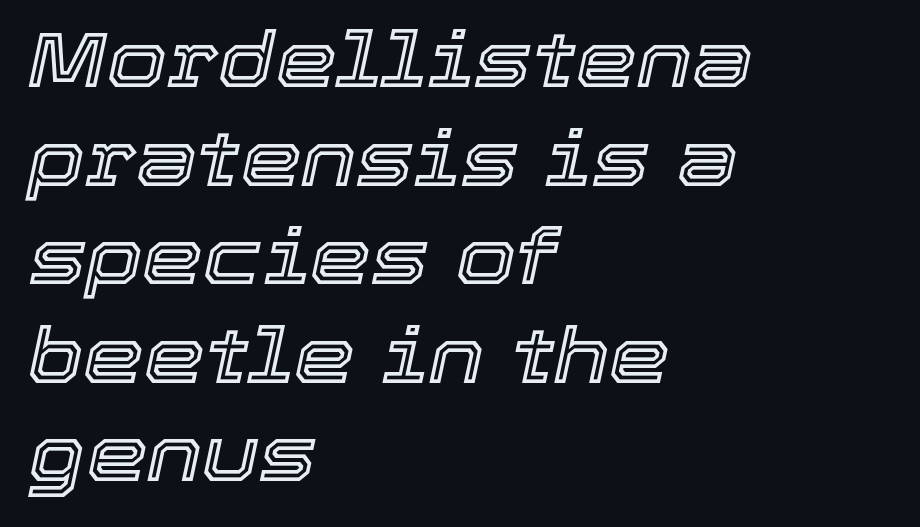
Q: Is the text italic (slanted)? A: Yes, it leans right by about 12 degrees.
Q: Is the text underlined? A: No.
Q: How is the paragraph aligned? A: Left-aligned.
Q: Is the spacing between letters normal or unusually wide? A: Normal.
Q: Is the spacing between lines tight, normal or loose? A: Normal.
Q: Width (condensed, normal, or wide)? A: Normal.
Q: x-height? A: Medium.
Q: Monospaced? A: No.
